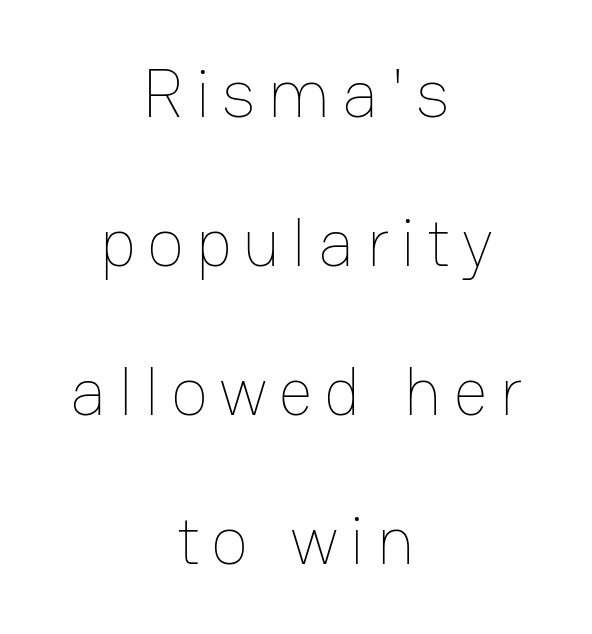
Honestly, there is no underline to notice here at all. Character widths vary here, with narrow letters taking less room than wide ones. Notice the wide empty band between every row — that's loose leading. Every character sits straight up, as roman type does. Summary of weight: not heavy and not bold. The paragraph shown floats in the horizontal middle.
